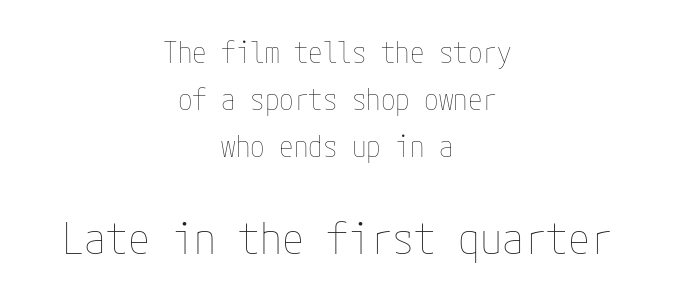
Q: Is the text bold? A: No.
Q: Is the text italic (slanted)? A: No, it is upright.
Q: Is the text underlined? A: No.
Q: How is the paragraph aligned? A: Centered.
Q: Is the spacing between letters normal or unusually wide? A: Normal.
Q: Is the spacing between lines tight, normal or loose? A: Normal.
Q: Which block of text is set in a larger size, the first (top) or the second (bottom)? A: The second (bottom) one.
Q: Width (condensed, normal, or wide)? A: Condensed.
Q: Stroke contrast? A: Low.
Q: x-height? A: Medium.
